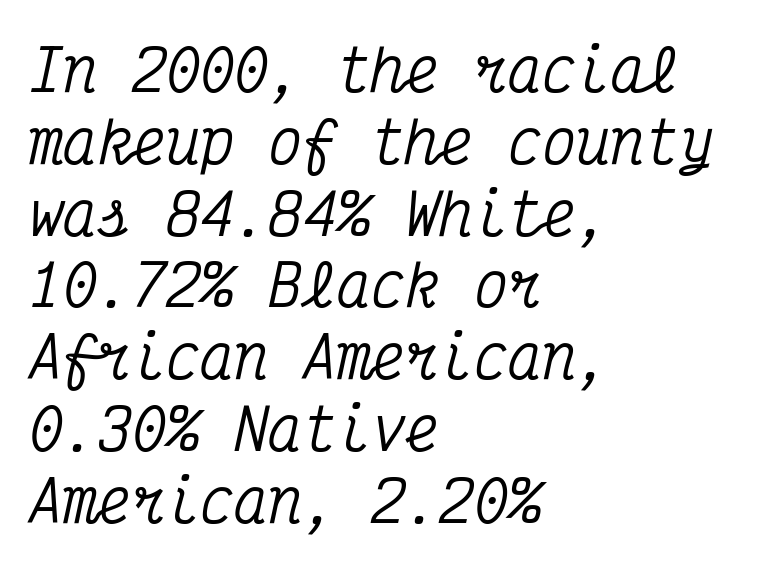
The image shows 57 px condensed serif type, italic (leaning right), monospaced; set left-aligned, normal line spacing (1.26x), normal letter spacing, not underlined; medium stroke contrast and a medium x-height.
